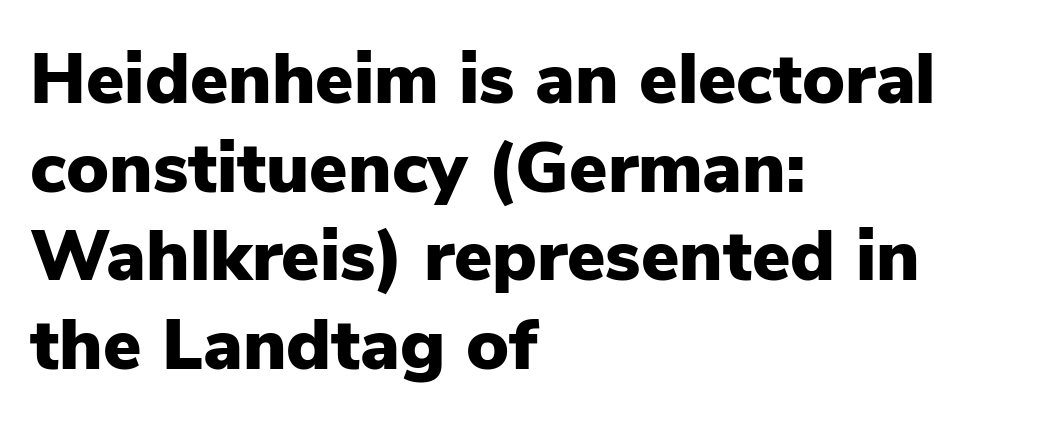
Do the characters align in a grid? No, the font is proportional. Grotesque or geometric, the face here clearly has no serifs. Leftover space on each line is placed entirely after the last word. Students, note that the glyphs here touch the page at normal intervals. Check under the words: just untouched page.
